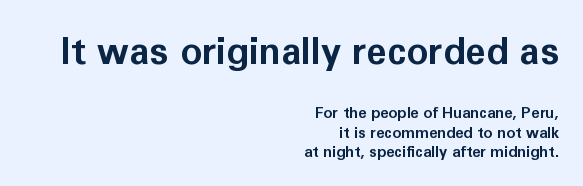
{"serif": "no", "italic": "no", "bold": "yes", "weight": "bold", "width": "normal", "stroke_contrast": "low", "x_height": "medium", "monospaced": "no", "underline": "no", "align": "right", "line_spacing": "normal", "line_spacing_ratio": 1.31, "letter_spacing": "normal", "letter_spacing_em": 0.0, "larger_block": "first", "size_ratio": 2.47, "glyph_px": 37}
